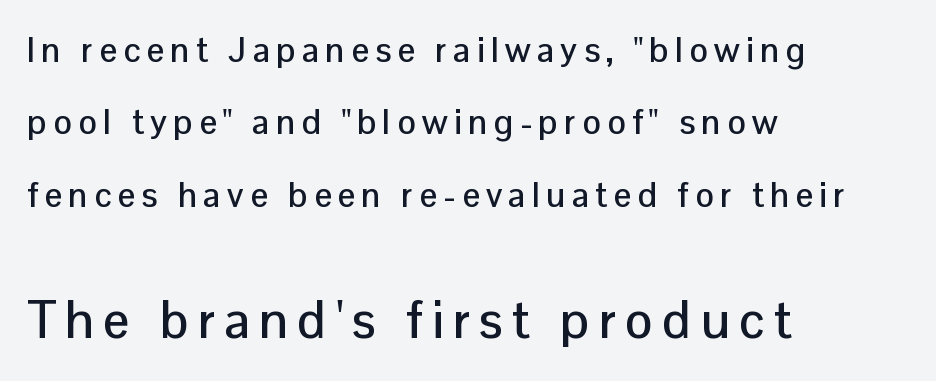
Q: Is the text italic (slanted)? A: No, it is upright.
Q: Is the typeface a serif or a sans-serif typeface? A: Sans-serif.
Q: Is the text underlined? A: No.
Q: How is the paragraph aligned? A: Left-aligned.
Q: Is the spacing between lines tight, normal or loose? A: Loose.
Q: Which block of text is set in a larger size, the first (top) or the second (bottom)? A: The second (bottom) one.
Q: Width (condensed, normal, or wide)? A: Normal.
Q: Stroke contrast? A: Low.
Q: x-height? A: Medium.
Q: Monospaced? A: No.
